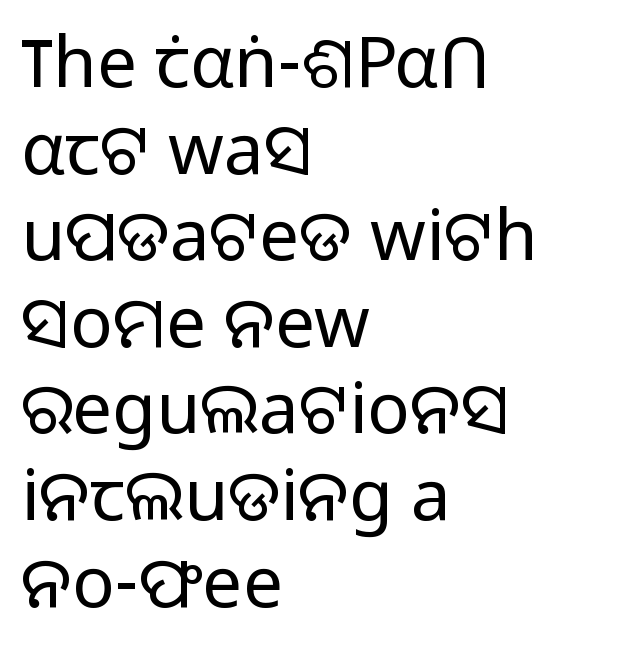
Q: Is the text bold? A: No.
Q: Is the text italic (slanted)? A: No, it is upright.
Q: Is the typeface a serif or a sans-serif typeface? A: Sans-serif.
Q: Is the text underlined? A: No.
Q: How is the paragraph aligned? A: Left-aligned.
Q: Is the spacing between letters normal or unusually wide? A: Normal.
Q: Width (condensed, normal, or wide)? A: Normal.
Q: Stroke contrast? A: Low.
Q: x-height? A: Medium.
Q: Monospaced? A: No.
